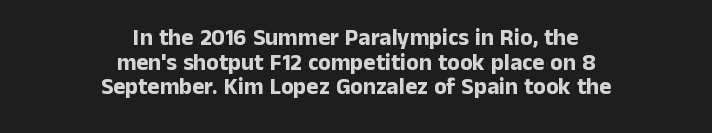
{"italic": "no", "bold": "yes", "underline": "no", "align": "center", "line_spacing": "tight", "line_spacing_ratio": 1.07, "letter_spacing": "normal", "letter_spacing_em": 0.0, "glyph_px": 23}
